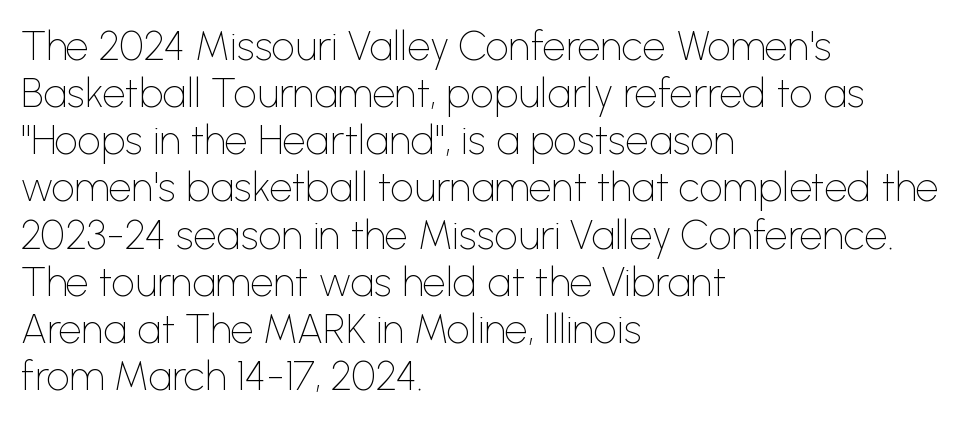
Q: Is the text bold? A: No.
Q: Is the text italic (slanted)? A: No, it is upright.
Q: Is the typeface a serif or a sans-serif typeface? A: Sans-serif.
Q: Is the text underlined? A: No.
Q: How is the paragraph aligned? A: Left-aligned.
Q: Is the spacing between letters normal or unusually wide? A: Normal.
Q: Is the spacing between lines tight, normal or loose? A: Tight.
Q: Width (condensed, normal, or wide)? A: Normal.
Q: Stroke contrast? A: Low.
Q: x-height? A: Medium.
Q: Monospaced? A: No.
